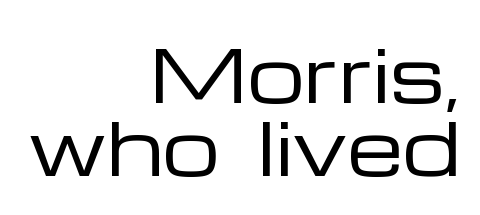
{"serif": "no", "italic": "no", "bold": "no", "weight": "regular", "width": "wide", "stroke_contrast": "low", "x_height": "medium", "monospaced": "no", "underline": "no", "align": "right", "line_spacing": "tight", "line_spacing_ratio": 1.01, "letter_spacing": "normal", "letter_spacing_em": 0.0, "glyph_px": 72}
